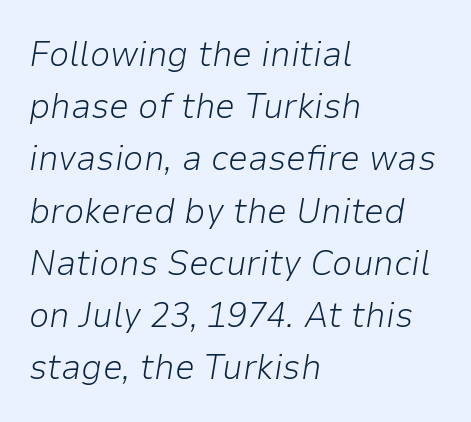
{"italic": "yes", "lean": "right", "slant_degrees": 9, "bold": "no", "weight": "light", "width": "normal", "stroke_contrast": "low", "x_height": "medium", "monospaced": "no", "underline": "no", "align": "left", "line_spacing": "normal", "line_spacing_ratio": 1.45, "letter_spacing": "normal", "letter_spacing_em": 0.0, "glyph_px": 36}
